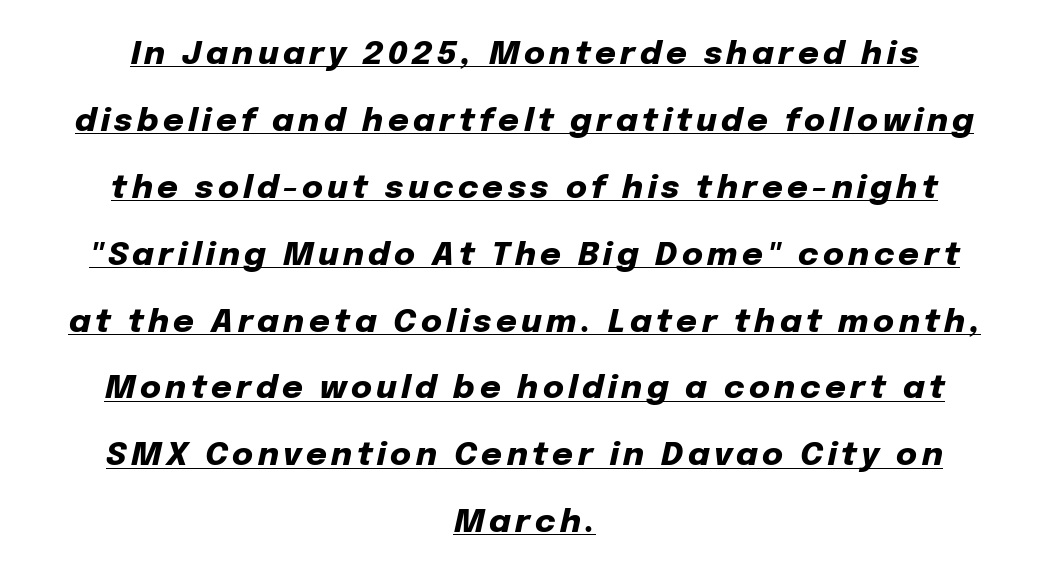
Q: Is the text bold? A: Yes.
Q: Is the text italic (slanted)? A: Yes, it leans right by about 12 degrees.
Q: Is the text underlined? A: Yes.
Q: How is the paragraph aligned? A: Centered.
Q: Is the spacing between lines tight, normal or loose? A: Loose.
Q: Width (condensed, normal, or wide)? A: Normal.
Q: Stroke contrast? A: Low.
Q: x-height? A: Medium.
Q: Monospaced? A: No.
